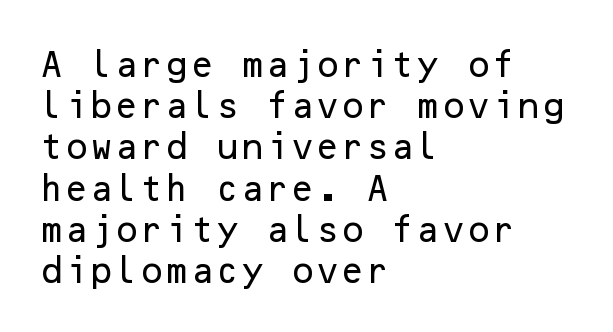
The image shows 29 px sans-serif type, upright; set left-aligned, normal line spacing (1.42x), normal letter spacing, not underlined; low stroke contrast and a medium x-height.
